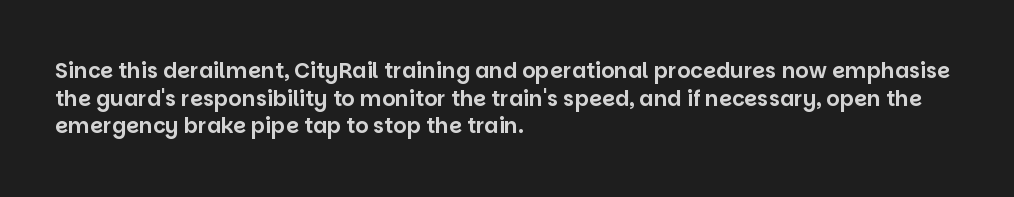
The image shows 21 px text type, upright; set left-aligned, normal line spacing (1.31x), normal letter spacing, not underlined.
